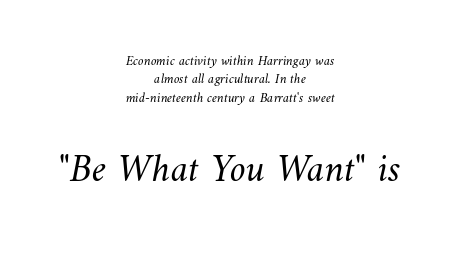
The image shows 40 px light type; set centered, normal line spacing (1.32x), normal letter spacing, not underlined; the second (bottom) block is 2.86x larger; medium stroke contrast and a small x-height.
